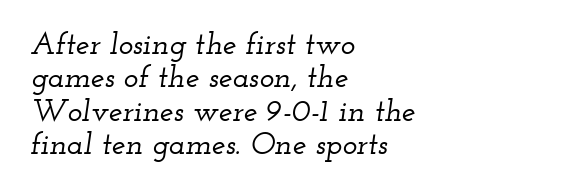
The image shows 31 px wide serif type, italic (leaning right); set left-aligned, tight line spacing (1.08x), normal letter spacing, not underlined; low stroke contrast and a small x-height.
